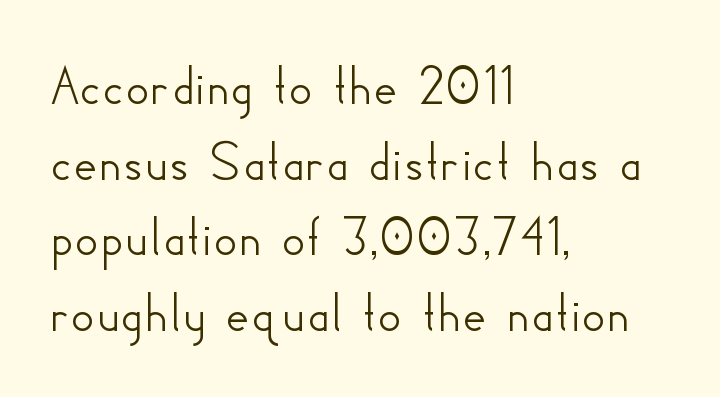
Summary of vertical rhythm: regular, with standard interline spacing. You can tell from the bare stems that sans-serif type was used. A typesetter would call this proportional, since set widths differ per character. The typography opts for an upright posture over an oblique one. This rendering features lettering with no underline.
